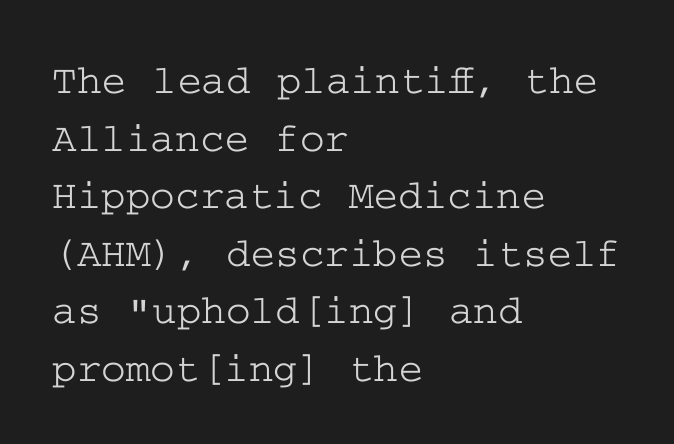
The image shows 42 px wide serif type, upright; set left-aligned, normal line spacing (1.37x), normal letter spacing, not underlined; low stroke contrast and a medium x-height.
